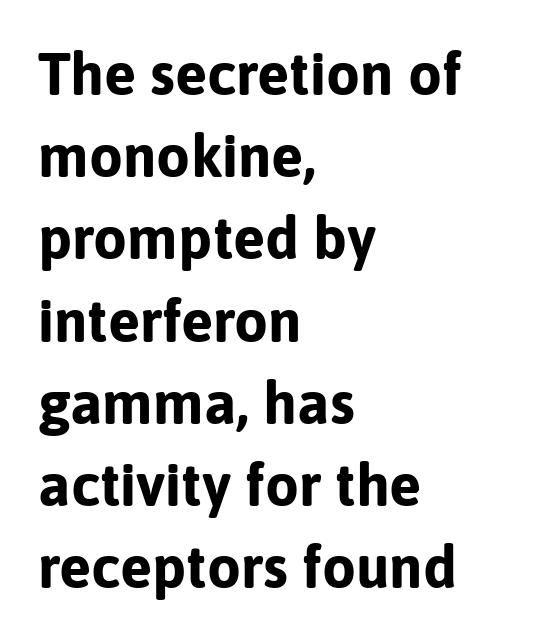
{"serif": "no", "italic": "no", "bold": "yes", "weight": "bold", "width": "normal", "stroke_contrast": "low", "x_height": "medium", "monospaced": "no", "underline": "no", "align": "left", "line_spacing": "normal", "line_spacing_ratio": 1.37, "letter_spacing": "normal", "letter_spacing_em": 0.0, "glyph_px": 60}
